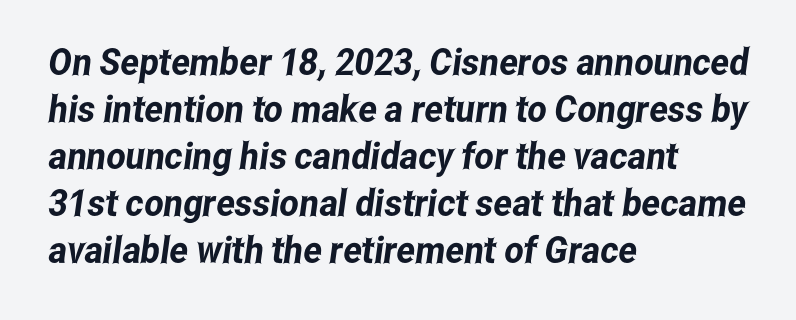
Q: Is the typeface a serif or a sans-serif typeface? A: Sans-serif.
Q: Is the text underlined? A: No.
Q: How is the paragraph aligned? A: Left-aligned.
Q: Is the spacing between letters normal or unusually wide? A: Normal.
Q: Is the spacing between lines tight, normal or loose? A: Normal.
Q: Width (condensed, normal, or wide)? A: Condensed.
Q: Stroke contrast? A: Low.
Q: x-height? A: Medium.
Q: Monospaced? A: No.
